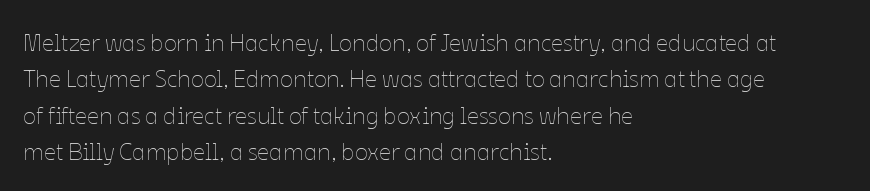
The foot of each line stays bare and open. These lines stack with their left ends in a neat column. Italic: no, the glyphs are upright roman. These lines sit exactly where default settings would place them.
